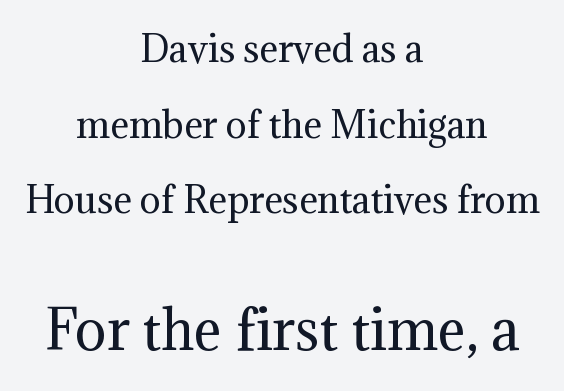
Visually the block forms a symmetrical silhouette, jagged on both flanks. Each letter's strokes conclude with small projecting serifs. Vertical stems look standard width or narrower in stroke. The line-height multiplier appears high, well above default. A typesetter would call this proportional, since set widths differ per character. Words float on clear page, feet unadorned.
